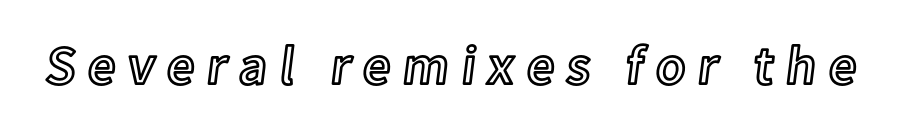
Each letter keeps its own natural width here, so spacing adapts to shape. The specimen omits any rule beneath the text block's lines. The gaps between neighbouring characters are conspicuously large.
